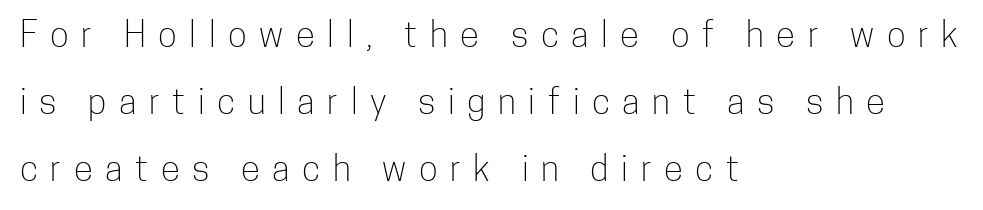
Do the letters lean? They stand straight. Varying glyph widths throughout — classic text-font behaviour. This sample trades compactness for vertical openness between lines. Left-aligned paragraph, ragged on the right. The words here are not underlined. Examine the stroke ends and you'll find no serifs.
